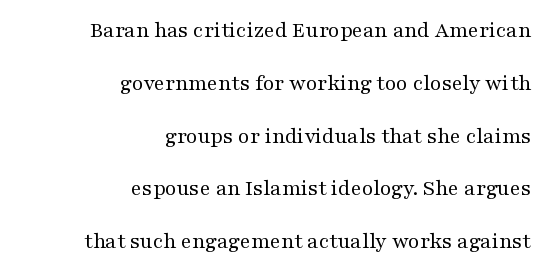
The image shows 22 px text type, upright; set right-aligned, loose line spacing (2.4x), normal letter spacing, not underlined.
